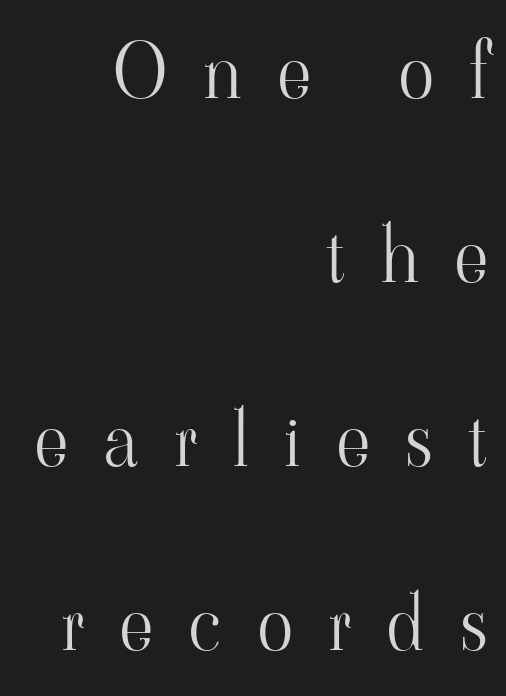
Words float on clear page, feet unadorned. Loosely led — the rows are spread out. Here the glyphs are tracked loosely, breaking word shapes into spaced letters. Rendered with straight, roman letterforms. The paragraph shown leans on its right margin.
